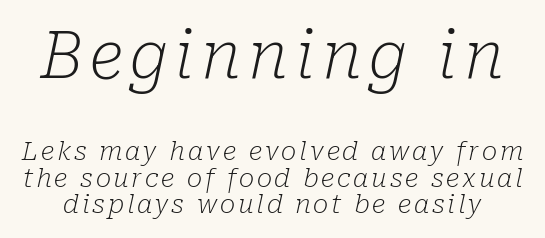
The image shows 65 px light serif type, italic (leaning right); set tight line spacing (1.02x), not underlined; the first (top) block is 2.5x larger; low stroke contrast and a medium x-height.
